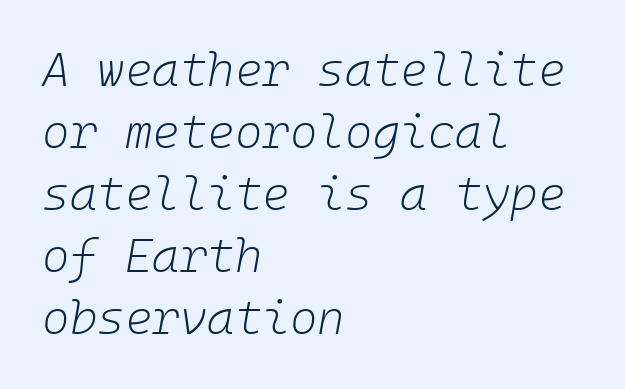
Q: Is the text bold? A: No.
Q: Is the text italic (slanted)? A: Yes, it leans right by about 10 degrees.
Q: Is the text underlined? A: No.
Q: How is the paragraph aligned? A: Left-aligned.
Q: Is the spacing between letters normal or unusually wide? A: Normal.
Q: Is the spacing between lines tight, normal or loose? A: Normal.
Q: Width (condensed, normal, or wide)? A: Normal.
Q: Stroke contrast? A: Low.
Q: x-height? A: Medium.
